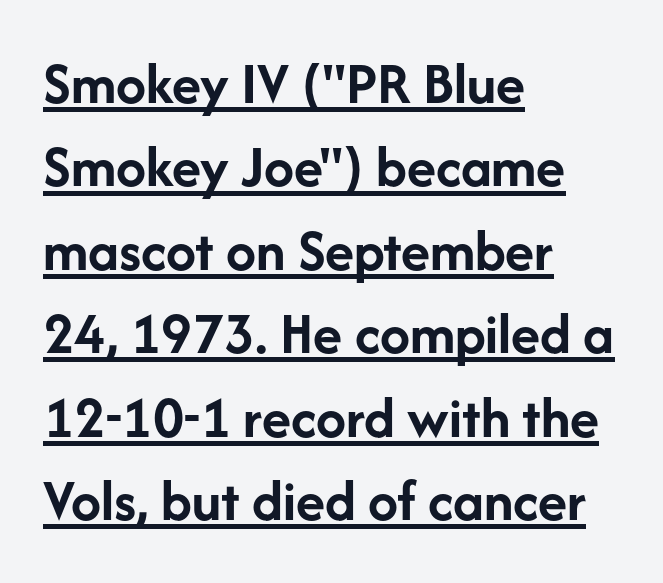
These words are printed bold, with thick strokes throughout. All the whitespace from short lines collects on the right. To sum up the face: it is a sans, with no serifs. Does the leading feel generous? No, just average. Look at the tracking — it's just the regular setting, nothing added.
